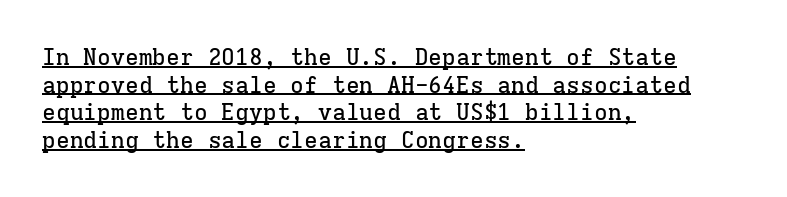
Q: Is the text italic (slanted)? A: No, it is upright.
Q: Is the text underlined? A: Yes.
Q: How is the paragraph aligned? A: Left-aligned.
Q: Is the spacing between letters normal or unusually wide? A: Normal.
